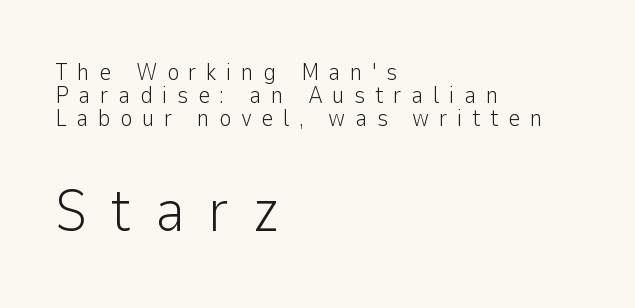
The passage shown is typed in a proportional face where columns would drift. Look at the bottom of the vertical strokes: they stop flat, with no serifs. Students, note that the glyphs here are deliberately spaced far apart. Which of the two is more prominent by size? The second, at the bottom.
